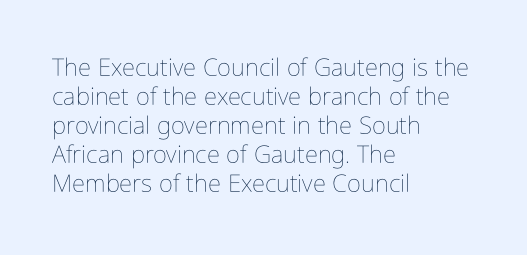
Q: Is the text bold? A: No.
Q: Is the text italic (slanted)? A: No, it is upright.
Q: Is the text underlined? A: No.
Q: How is the paragraph aligned? A: Left-aligned.
Q: Is the spacing between letters normal or unusually wide? A: Normal.
